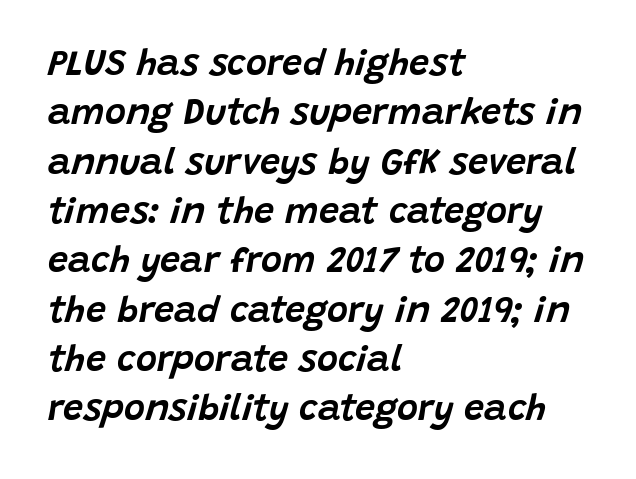
Q: Is the text italic (slanted)? A: Yes, it leans right by about 15 degrees.
Q: Is the text underlined? A: No.
Q: How is the paragraph aligned? A: Left-aligned.
Q: Is the spacing between letters normal or unusually wide? A: Normal.
Q: Is the spacing between lines tight, normal or loose? A: Normal.
Q: Width (condensed, normal, or wide)? A: Normal.
Q: Stroke contrast? A: Low.
Q: x-height? A: Large.
Q: Monospaced? A: No.
